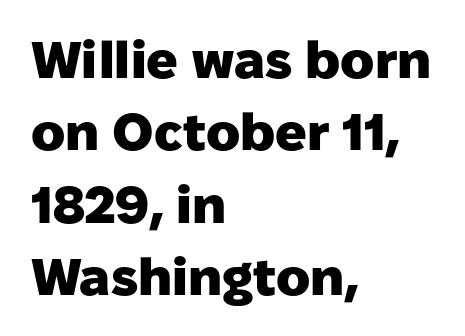
The image shows 52 px heavy sans-serif type, upright; set left-aligned, normal line spacing (1.39x), normal letter spacing, not underlined; low stroke contrast and a medium x-height.
